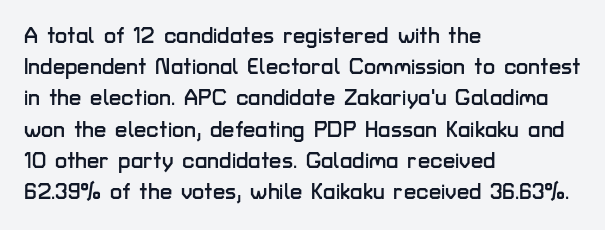
Q: Is the text italic (slanted)? A: No, it is upright.
Q: Is the text underlined? A: No.
Q: How is the paragraph aligned? A: Left-aligned.
Q: Is the spacing between letters normal or unusually wide? A: Normal.
Q: Is the spacing between lines tight, normal or loose? A: Normal.
